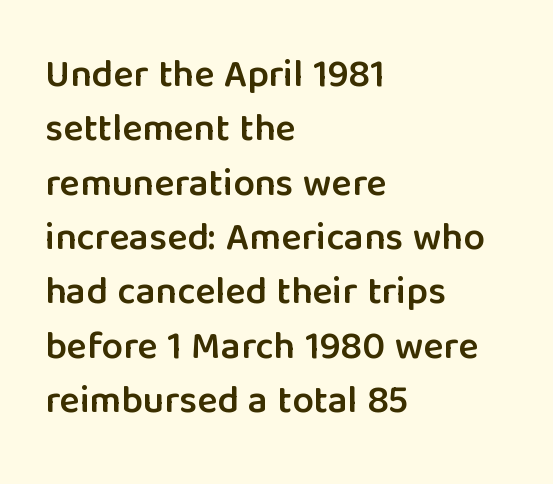
The image shows 38 px semibold sans-serif type, upright; set left-aligned, normal line spacing (1.43x), normal letter spacing, not underlined; low stroke contrast and a medium x-height.
